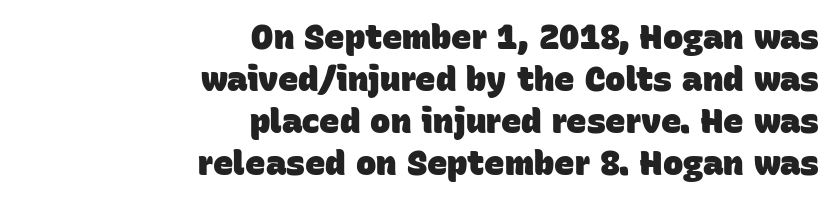
The image shows 34 px heavy sans-serif type; set right-aligned, line spacing 1.24x, normal letter spacing, not underlined; low stroke contrast and a large x-height.
